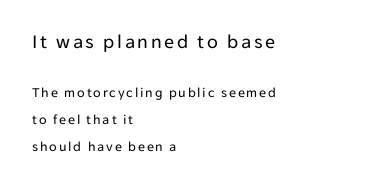
{"italic": "no", "bold": "no", "underline": "no", "align": "left", "line_spacing": "loose", "line_spacing_ratio": 1.92, "larger_block": "first", "size_ratio": 1.43, "glyph_px": 20}
